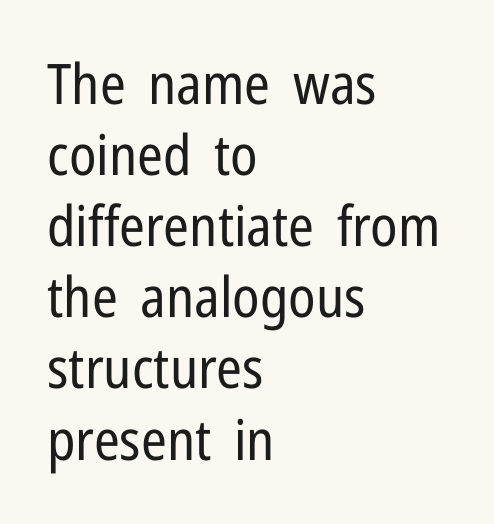
Q: Is the text bold? A: No.
Q: Is the text italic (slanted)? A: No, it is upright.
Q: Is the typeface a serif or a sans-serif typeface? A: Sans-serif.
Q: Is the text underlined? A: No.
Q: How is the paragraph aligned? A: Left-aligned.
Q: Is the spacing between letters normal or unusually wide? A: Normal.
Q: Is the spacing between lines tight, normal or loose? A: Normal.
Q: Width (condensed, normal, or wide)? A: Condensed.
Q: Stroke contrast? A: Low.
Q: x-height? A: Medium.
Q: Monospaced? A: No.
